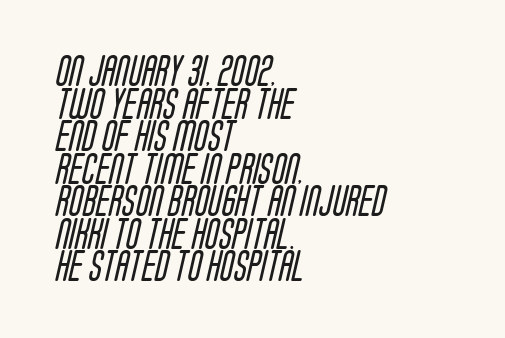
The image shows 31 px regular-weight, condensed sans-serif type; set left-aligned, tight line spacing (1.05x), normal letter spacing, not underlined; low stroke contrast and a large x-height.
